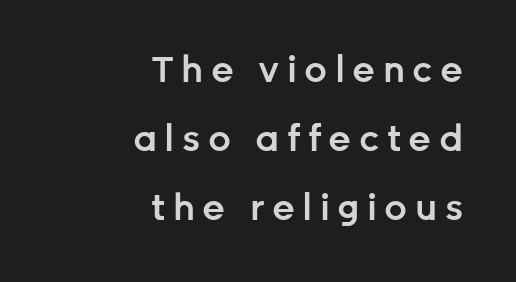
Spacing verdict: proportional, widths tailored to each character. A student would call this right alignment; a typographer would say flush right, rag left. The characters display no serif detailing; their extremities are plain. Someone cranked the tracking dial way up on this one. Nope, not italic — everything's standing straight.
